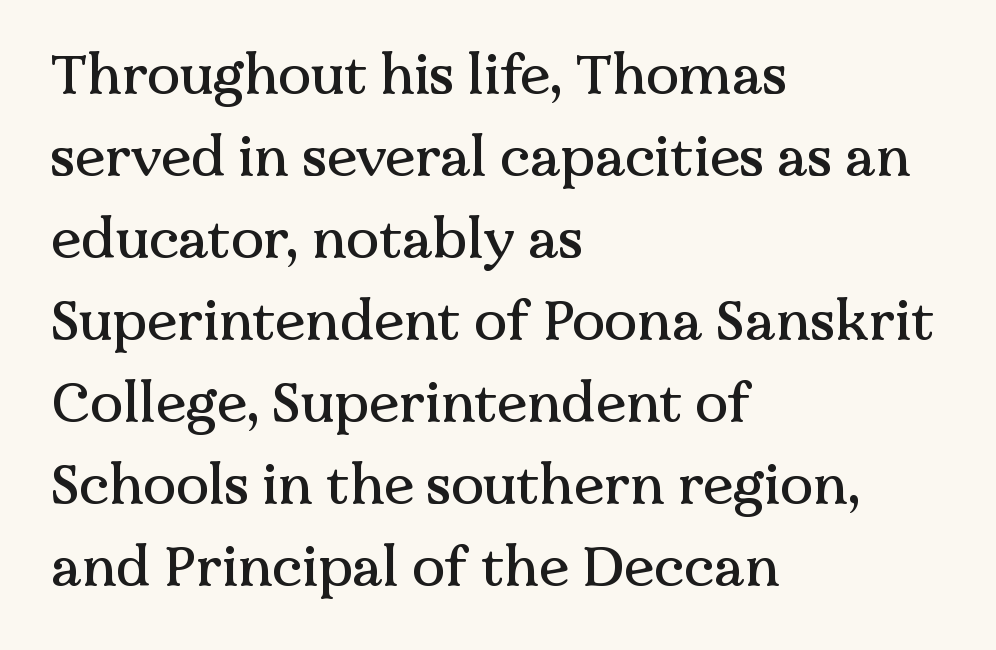
Q: Is the text italic (slanted)? A: No, it is upright.
Q: Is the typeface a serif or a sans-serif typeface? A: Serif.
Q: Is the text underlined? A: No.
Q: How is the paragraph aligned? A: Left-aligned.
Q: Is the spacing between letters normal or unusually wide? A: Normal.
Q: Is the spacing between lines tight, normal or loose? A: Normal.
Q: Width (condensed, normal, or wide)? A: Normal.
Q: Stroke contrast? A: Medium.
Q: x-height? A: Medium.
Q: Monospaced? A: No.
